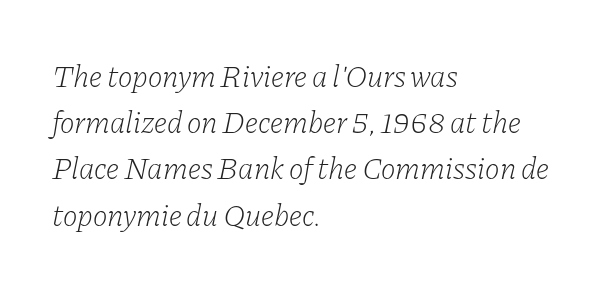
Q: Is the text bold? A: No.
Q: Is the text italic (slanted)? A: Yes, it leans right by about 11 degrees.
Q: Is the typeface a serif or a sans-serif typeface? A: Serif.
Q: Is the text underlined? A: No.
Q: How is the paragraph aligned? A: Left-aligned.
Q: Is the spacing between letters normal or unusually wide? A: Normal.
Q: Is the spacing between lines tight, normal or loose? A: Normal.
Q: Width (condensed, normal, or wide)? A: Normal.
Q: Stroke contrast? A: Low.
Q: x-height? A: Medium.
Q: Monospaced? A: No.
